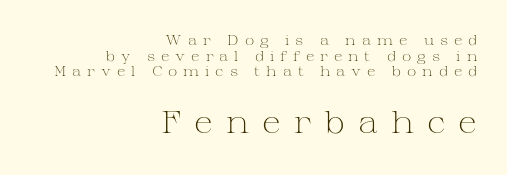
Descender tails drop into unmarked territory. If you drew a line through each stem, it would be perfectly vertical. Glyph-to-glyph distance is far greater than everyday printed text. Varying glyph widths throughout — classic text-font behaviour. In terms of leading, this rendering errs on the cramped side. Which margin do the lines hug? The right one — the left edge is uneven.
